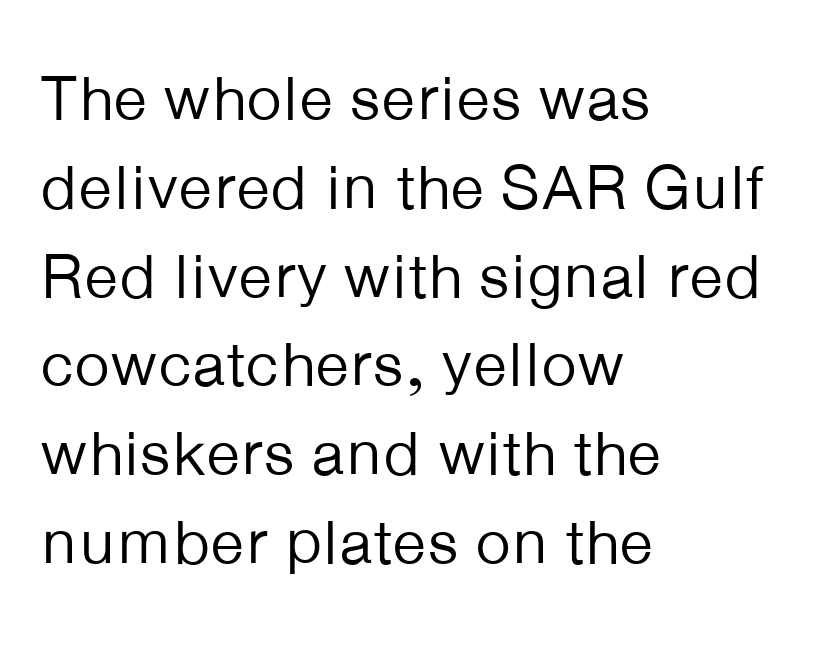
{"serif": "no", "italic": "no", "bold": "no", "weight": "regular", "width": "normal", "stroke_contrast": "low", "x_height": "medium", "monospaced": "no", "underline": "no", "align": "left", "line_spacing": "normal", "line_spacing_ratio": 1.41, "letter_spacing": "normal", "letter_spacing_em": 0.0, "glyph_px": 63}
